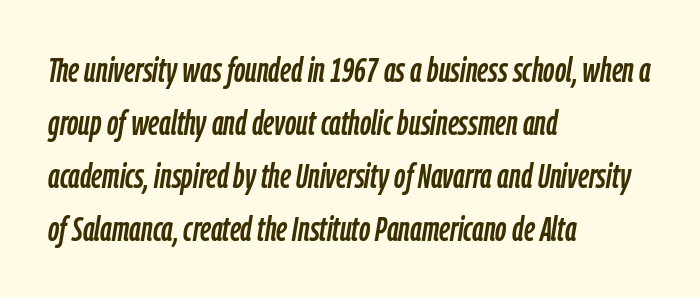
Q: Is the text italic (slanted)? A: Yes, it leans right by about 9 degrees.
Q: Is the text underlined? A: No.
Q: How is the paragraph aligned? A: Left-aligned.
Q: Is the spacing between letters normal or unusually wide? A: Normal.
Q: Is the spacing between lines tight, normal or loose? A: Normal.
Q: Width (condensed, normal, or wide)? A: Condensed.
Q: Stroke contrast? A: Low.
Q: x-height? A: Medium.
Q: Monospaced? A: No.
